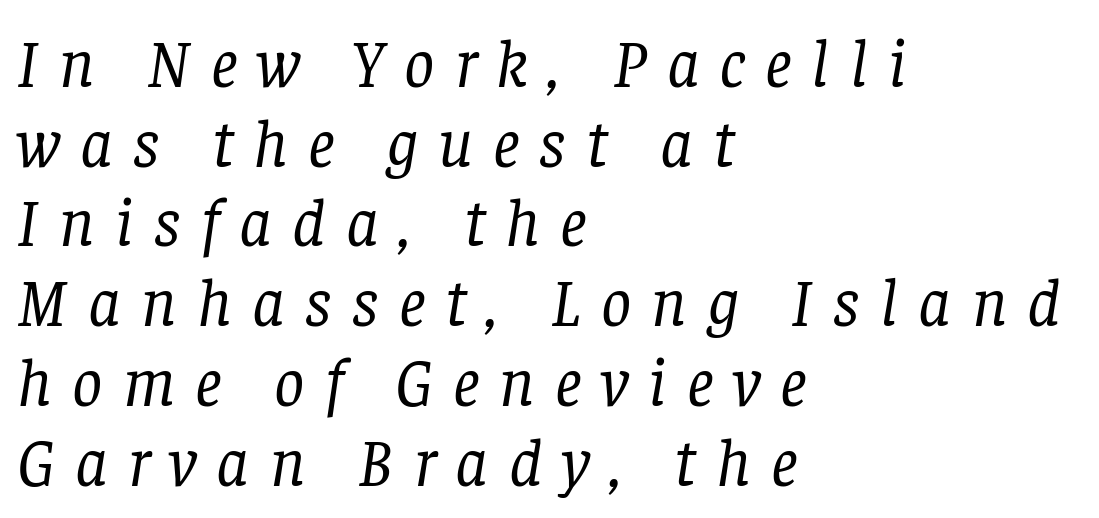
The image shows 67 px regular-weight serif type, italic (leaning right); set left-aligned, line spacing 1.19x, unusually wide letter spacing (+0.3 em), not underlined; low stroke contrast and a large x-height.
